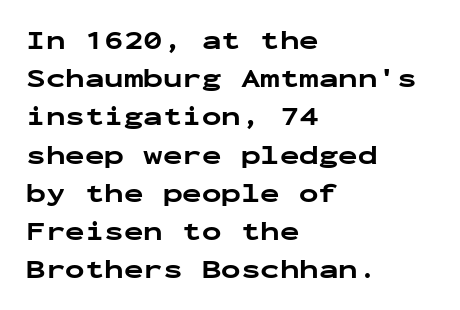
One glance says typical: line gaps are just what's usual. Students, note that the glyphs here touch the page at normal intervals. When letters stand straight like this, we call the style roman or upright. The string is rendered with underlining switched off. Casual observation: everything's shoved over to the left.
